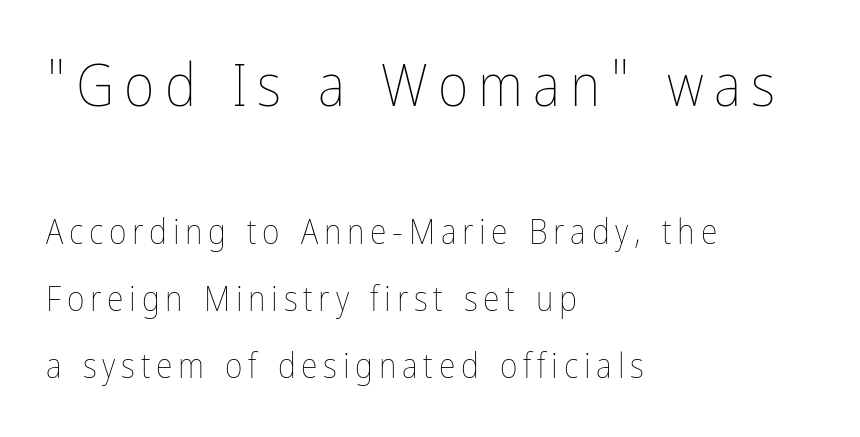
{"italic": "no", "bold": "no", "weight": "thin", "width": "condensed", "stroke_contrast": "low", "x_height": "medium", "monospaced": "no", "underline": "no", "align": "left", "line_spacing": "loose", "line_spacing_ratio": 1.97, "larger_block": "first", "size_ratio": 1.74, "glyph_px": 59}
